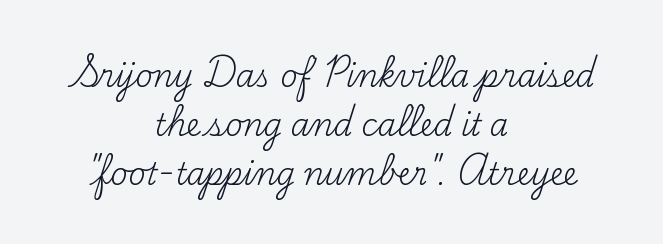
The image shows 30 px regular-weight serif type; set centered, normal line spacing (1.64x), normal letter spacing, not underlined; medium stroke contrast and a small x-height.
